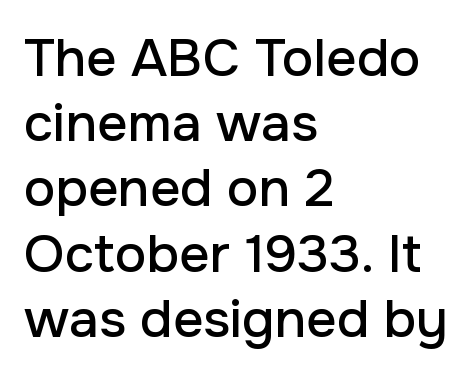
Each letter keeps its own natural width here, so spacing adapts to shape. Tall strokes in this sample are plumb rather than angled. Leftover space on each line is placed entirely after the last word. You can tell from the bare stems that sans-serif type was used. Check under the words: just untouched page. Honestly, the letter spacing is just normal — you wouldn't notice it.
